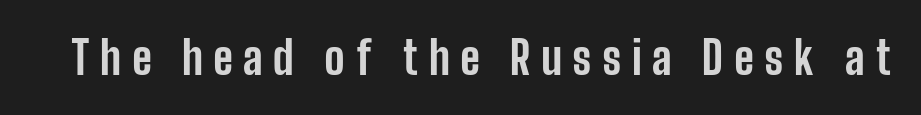
The image shows 45 px bold, condensed sans-serif type, upright; set unusually wide letter spacing (+0.23 em), not underlined; low stroke contrast and a medium x-height.
